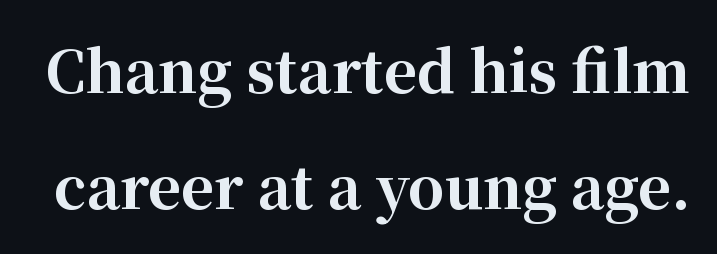
{"serif": "yes", "italic": "no", "bold": "yes", "weight": "bold", "width": "normal", "stroke_contrast": "high", "x_height": "medium", "monospaced": "no", "underline": "no", "line_spacing": "loose", "line_spacing_ratio": 2.04, "letter_spacing": "normal", "letter_spacing_em": 0.0, "glyph_px": 57}
